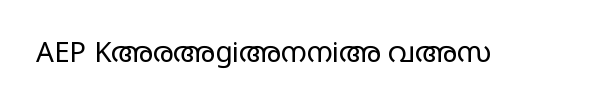
The image shows 28 px regular-weight, wide sans-serif type, upright; set normal letter spacing, not underlined; low stroke contrast and a large x-height.
